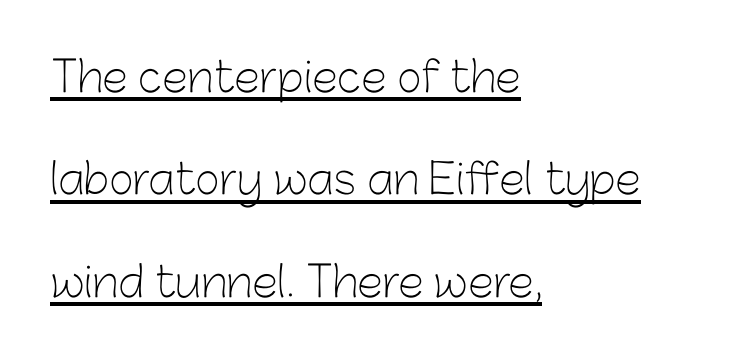
Q: Is the text bold? A: No.
Q: Is the text italic (slanted)? A: No, it is upright.
Q: Is the typeface a serif or a sans-serif typeface? A: Sans-serif.
Q: Is the text underlined? A: Yes.
Q: How is the paragraph aligned? A: Left-aligned.
Q: Is the spacing between letters normal or unusually wide? A: Normal.
Q: Is the spacing between lines tight, normal or loose? A: Loose.
Q: Width (condensed, normal, or wide)? A: Normal.
Q: Stroke contrast? A: Low.
Q: x-height? A: Medium.
Q: Monospaced? A: No.
